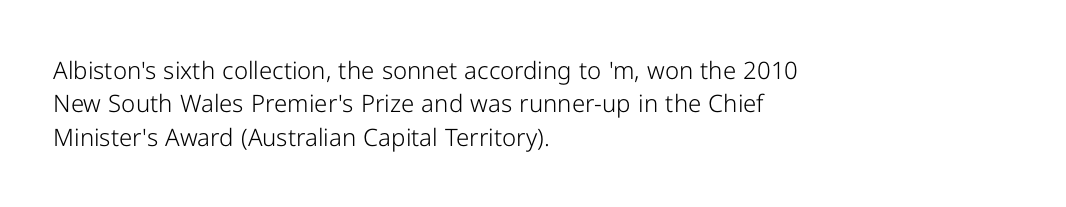
Q: Is the text bold? A: No.
Q: Is the text italic (slanted)? A: No, it is upright.
Q: Is the text underlined? A: No.
Q: How is the paragraph aligned? A: Left-aligned.
Q: Is the spacing between letters normal or unusually wide? A: Normal.
Q: Is the spacing between lines tight, normal or loose? A: Normal.
